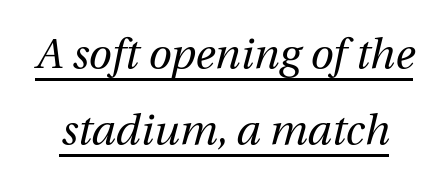
Q: Is the text bold? A: No.
Q: Is the text italic (slanted)? A: Yes, it leans right by about 12 degrees.
Q: Is the text underlined? A: Yes.
Q: Is the spacing between letters normal or unusually wide? A: Normal.
Q: Width (condensed, normal, or wide)? A: Normal.
Q: Stroke contrast? A: Medium.
Q: x-height? A: Medium.
Q: Monospaced? A: No.
